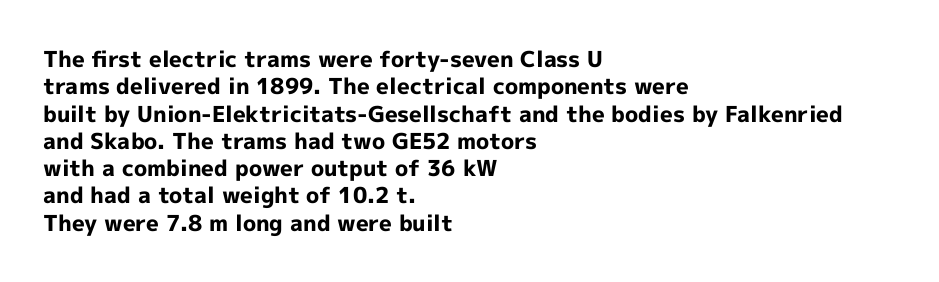
Chunky letters — that's bold for sure. Caption: standard tracking, unaltered. Descenders are the only things crossing below the line. Typeset ragged right — the left edge is the straight one. The letters stand upright; this is a roman face.
